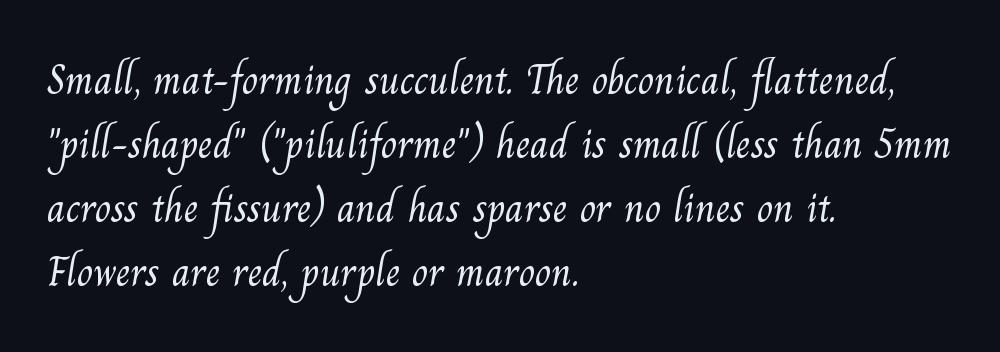
The image shows 42 px light serif type; set left-aligned, normal line spacing (1.52x), normal letter spacing, not underlined; medium stroke contrast and a small x-height.
